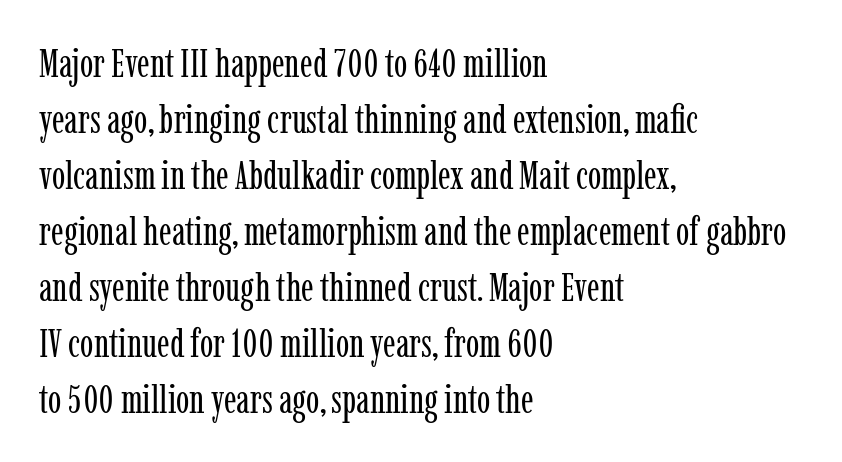
{"serif": "yes", "italic": "no", "bold": "no", "weight": "regular", "width": "condensed", "stroke_contrast": "low", "x_height": "medium", "monospaced": "no", "underline": "no", "align": "left", "line_spacing": "normal", "line_spacing_ratio": 1.4, "letter_spacing": "normal", "letter_spacing_em": 0.0, "glyph_px": 40}
